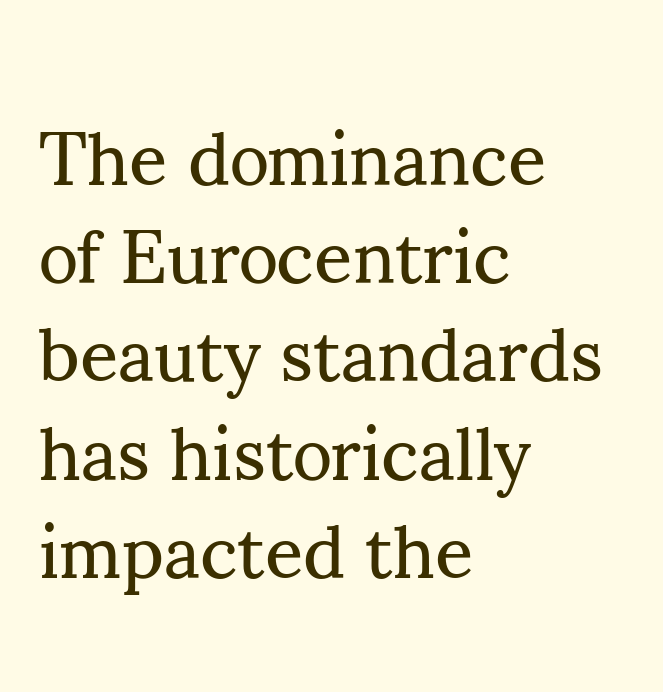
{"serif": "yes", "italic": "no", "bold": "no", "weight": "regular", "width": "normal", "stroke_contrast": "medium", "x_height": "small", "monospaced": "no", "underline": "no", "align": "left", "line_spacing": "normal", "line_spacing_ratio": 1.31, "letter_spacing": "normal", "letter_spacing_em": 0.0, "glyph_px": 75}
